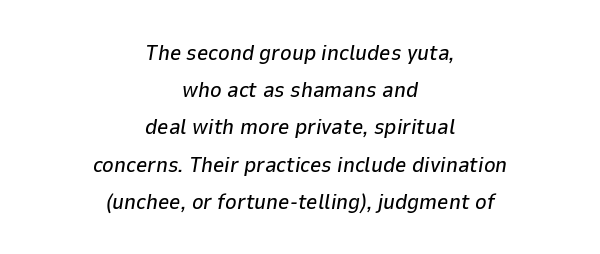
Casual observation: everything's sitting right in the middle. The string is rendered with underlining switched off. The face used here is rendered with its standard letterfit. Is the type slanted? Yes — the strokes lean at a clear angle.
